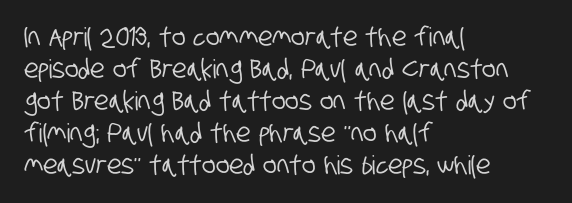
The rendering anchors every line to the left-hand side. Nothing unusual about the tracking: characters are spaced as the font intends. The string is rendered with underlining switched off.
